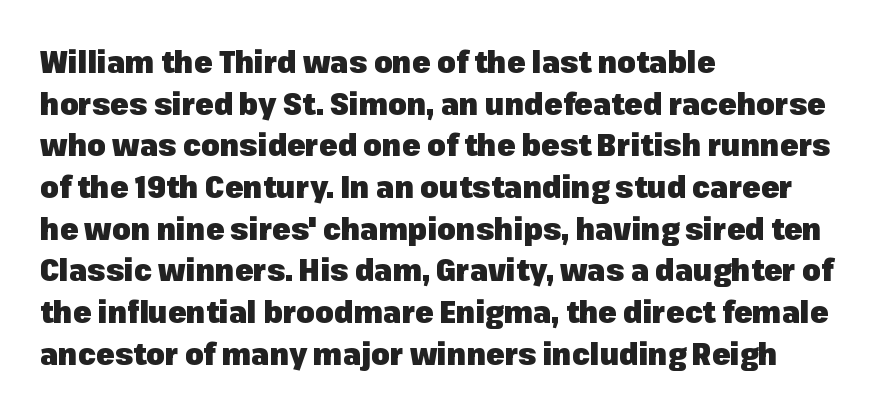
Q: Is the text bold? A: Yes.
Q: Is the text italic (slanted)? A: No, it is upright.
Q: Is the typeface a serif or a sans-serif typeface? A: Sans-serif.
Q: Is the text underlined? A: No.
Q: How is the paragraph aligned? A: Left-aligned.
Q: Is the spacing between letters normal or unusually wide? A: Normal.
Q: Is the spacing between lines tight, normal or loose? A: Normal.
Q: Width (condensed, normal, or wide)? A: Normal.
Q: Stroke contrast? A: Low.
Q: x-height? A: Medium.
Q: Monospaced? A: No.
